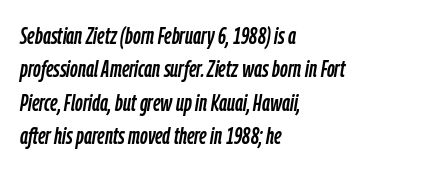
{"italic": "yes", "lean": "right", "slant_degrees": 9, "underline": "no", "align": "left", "line_spacing": "normal", "line_spacing_ratio": 1.39, "letter_spacing": "normal", "letter_spacing_em": 0.0, "glyph_px": 24}
